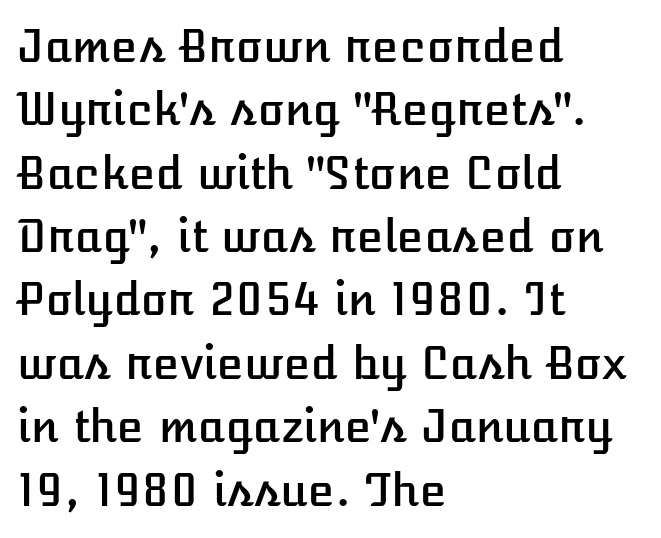
The image shows 44 px text type, upright; set left-aligned, normal line spacing (1.44x), normal letter spacing, not underlined; low stroke contrast and a medium x-height.
